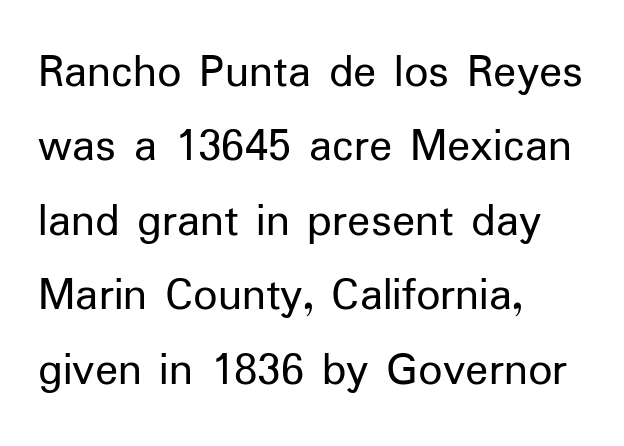
The image shows 48 px regular-weight sans-serif type, upright; set left-aligned, normal line spacing (1.55x), normal letter spacing, not underlined; low stroke contrast and a medium x-height.
